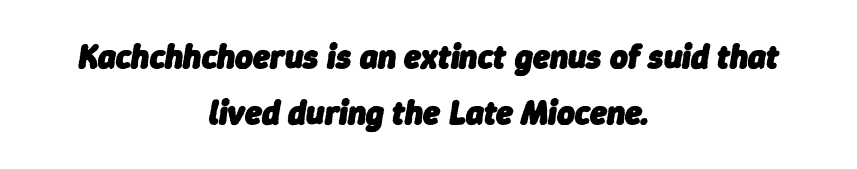
The image shows 34 px heavy type, italic (leaning right); set centered, normal line spacing (1.65x), normal letter spacing, not underlined; low stroke contrast and a medium x-height.
